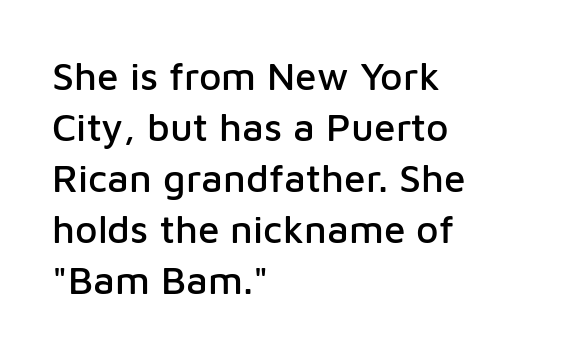
Look at the tracking — it's just the regular setting, nothing added. Line starts are locked; line ends wander. The passage shown is typeset with a sans-serif family. Words float on clear page, feet unadorned. Each letter keeps its own natural width here, so spacing adapts to shape.
